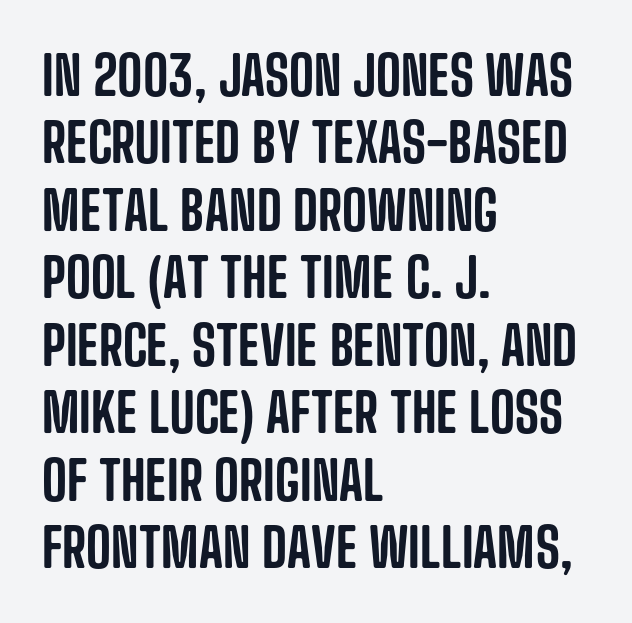
The rendering anchors every line to the left-hand side. The string is rendered with underlining switched off. Italic: no, the glyphs are upright roman. The rendering uses natural spacing where letterforms have individual widths.
